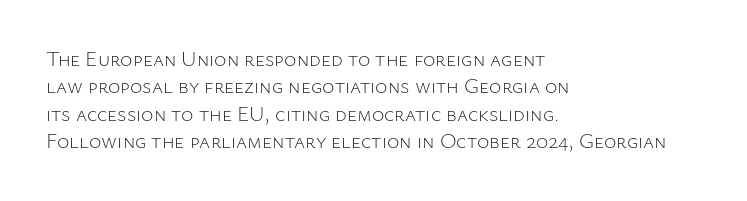
Reading down the block, your eye returns to a fixed left position each line. The weight tops out at a normal text grade. Interline gaps are of average width in this sample. The letters sit at their default tracking, neither squeezed nor spread.
